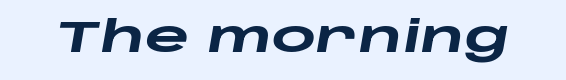
{"italic": "yes", "lean": "right", "slant_degrees": 10, "bold": "yes", "weight": "heavy", "width": "wide", "stroke_contrast": "low", "x_height": "large", "monospaced": "no", "underline": "no", "letter_spacing": "normal", "letter_spacing_em": 0.0, "glyph_px": 43}
